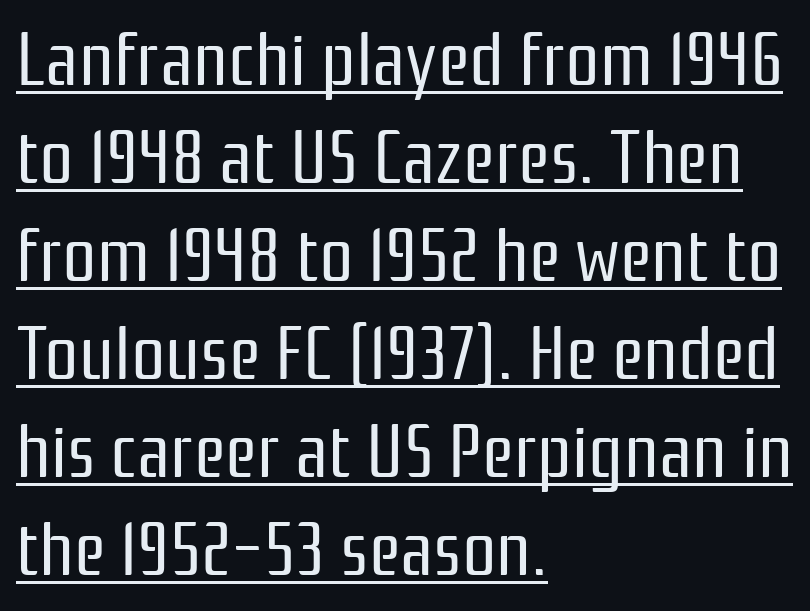
These lines were composed using upright roman letters. If you measured baseline to baseline, you'd find a middling distance. Typeset ragged right — the left edge is the straight one. Think standard paragraph weight, or any step lighter than that. To sum up the face: it is a sans, with no serifs.
